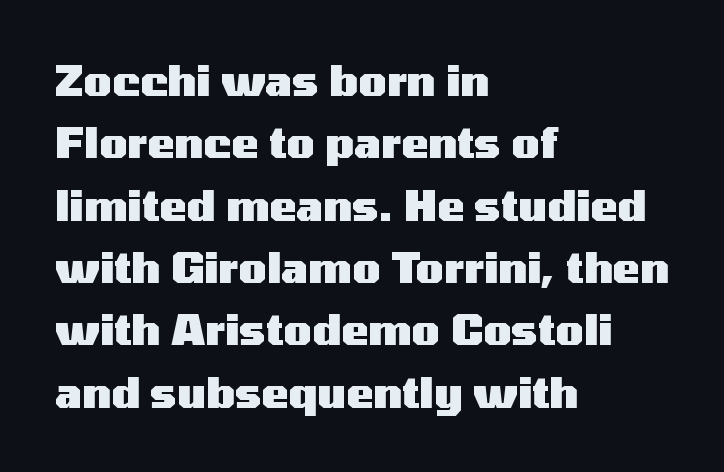
Q: Is the text bold? A: Yes.
Q: Is the text italic (slanted)? A: No, it is upright.
Q: Is the typeface a serif or a sans-serif typeface? A: Sans-serif.
Q: Is the text underlined? A: No.
Q: How is the paragraph aligned? A: Left-aligned.
Q: Is the spacing between letters normal or unusually wide? A: Normal.
Q: Is the spacing between lines tight, normal or loose? A: Normal.
Q: Width (condensed, normal, or wide)? A: Wide.
Q: Stroke contrast? A: Medium.
Q: x-height? A: Medium.
Q: Monospaced? A: No.
